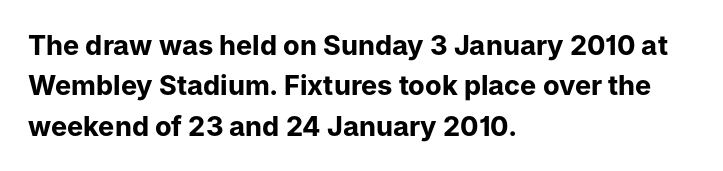
Q: Is the text bold? A: Yes.
Q: Is the text italic (slanted)? A: No, it is upright.
Q: Is the text underlined? A: No.
Q: How is the paragraph aligned? A: Left-aligned.
Q: Is the spacing between letters normal or unusually wide? A: Normal.
Q: Is the spacing between lines tight, normal or loose? A: Normal.
